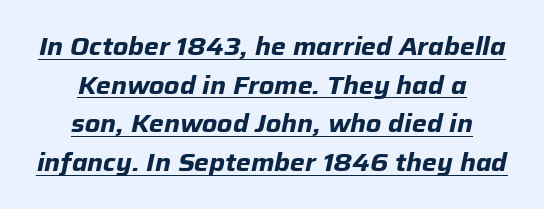
This sample keeps an unexceptional amount of space between lines. The typesetter chose a symmetrical, centered arrangement here. Is the letter spacing exaggerated? No — it looks like the ordinary default. A baseline rule has been typeset under these characters.
